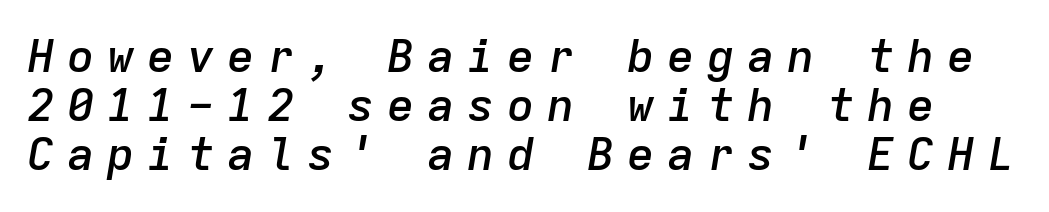
Q: Is the text bold? A: Semi-bold.
Q: Is the text italic (slanted)? A: Yes, it leans right by about 9 degrees.
Q: Is the text underlined? A: No.
Q: Is the spacing between letters normal or unusually wide? A: Unusually wide.
Q: Is the spacing between lines tight, normal or loose? A: Tight.
Q: Width (condensed, normal, or wide)? A: Normal.
Q: Stroke contrast? A: Low.
Q: x-height? A: Medium.
Q: Monospaced? A: Yes.
